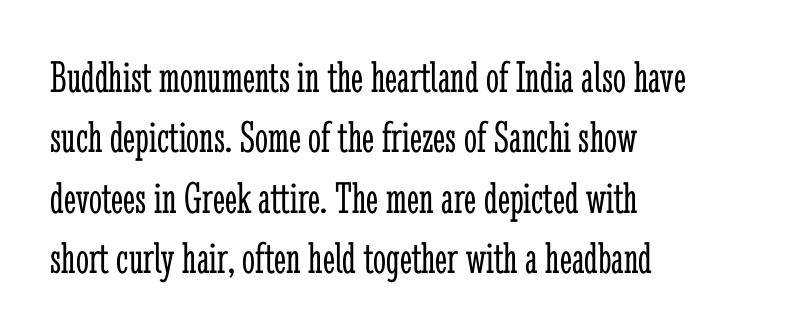
Is this a fixed-width face? No — the glyphs have proportional, varying widths. The typesetter chose a ragged-right arrangement here. The designer went with a serif here, giving each stem small feet. Posture: upright roman.
